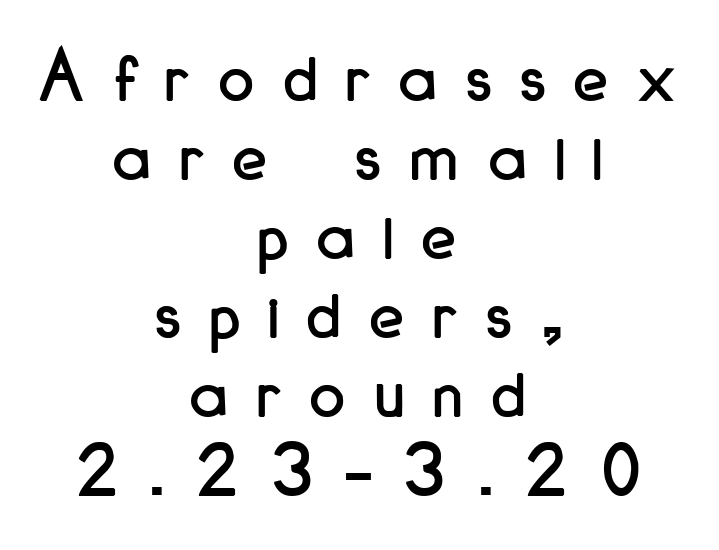
{"serif": "no", "italic": "no", "width": "condensed", "stroke_contrast": "low", "x_height": "small", "monospaced": "no", "underline": "no", "align": "center", "line_spacing": "tight", "line_spacing_ratio": 1.0, "letter_spacing": "wide", "letter_spacing_em": 0.37, "glyph_px": 79}
